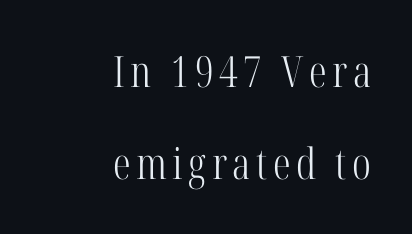
Q: Is the text bold? A: No.
Q: Is the text italic (slanted)? A: No, it is upright.
Q: Is the typeface a serif or a sans-serif typeface? A: Serif.
Q: Is the text underlined? A: No.
Q: How is the paragraph aligned? A: Right-aligned.
Q: Is the spacing between lines tight, normal or loose? A: Loose.
Q: Width (condensed, normal, or wide)? A: Condensed.
Q: Stroke contrast? A: High.
Q: x-height? A: Medium.
Q: Monospaced? A: No.
